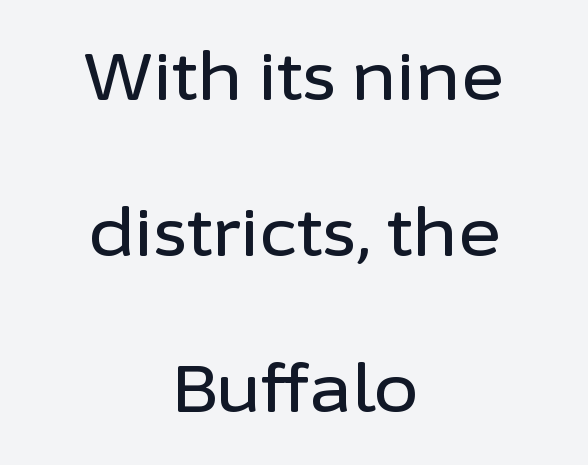
{"serif": "no", "italic": "no", "width": "normal", "stroke_contrast": "low", "x_height": "medium", "monospaced": "no", "underline": "no", "align": "center", "line_spacing": "loose", "line_spacing_ratio": 2.4, "letter_spacing": "normal", "letter_spacing_em": 0.0, "glyph_px": 65}
